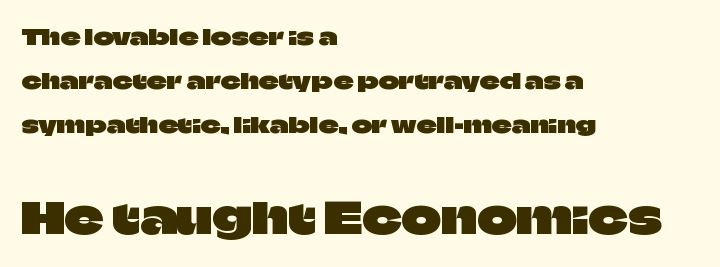
Q: Is the text italic (slanted)? A: No, it is upright.
Q: Is the typeface a serif or a sans-serif typeface? A: Sans-serif.
Q: Is the text underlined? A: No.
Q: How is the paragraph aligned? A: Left-aligned.
Q: Is the spacing between letters normal or unusually wide? A: Normal.
Q: Is the spacing between lines tight, normal or loose? A: Loose.
Q: Which block of text is set in a larger size, the first (top) or the second (bottom)? A: The second (bottom) one.
Q: Width (condensed, normal, or wide)? A: Normal.
Q: Stroke contrast? A: Low.
Q: x-height? A: Large.
Q: Monospaced? A: No.
